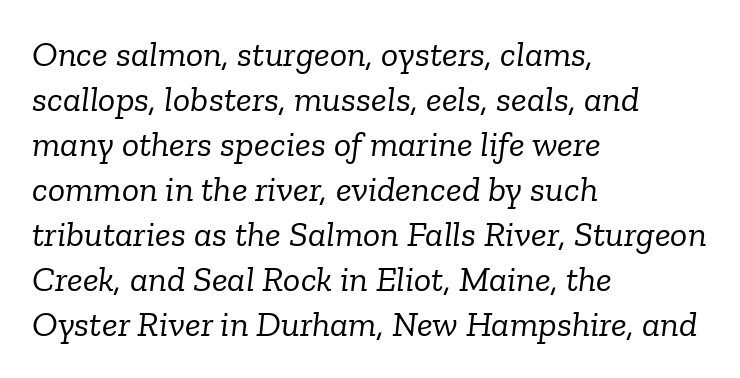
The image shows 36 px light serif type, italic (leaning right); set left-aligned, normal line spacing (1.25x), normal letter spacing, not underlined; low stroke contrast and a medium x-height.
